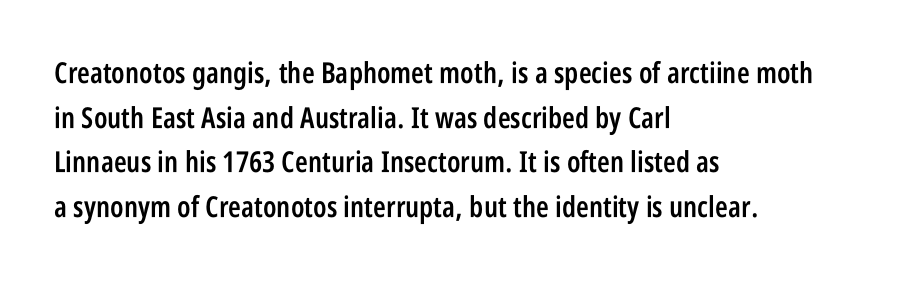
Layout note: lines flush left. In terms of letterform style, serifs are entirely absent. Tall strokes in this sample are plumb rather than angled. Each word holds together tightly as a unit, with standard inter-letter gaps. Reading down the column, the eye jumps a familiar distance to each next line.
